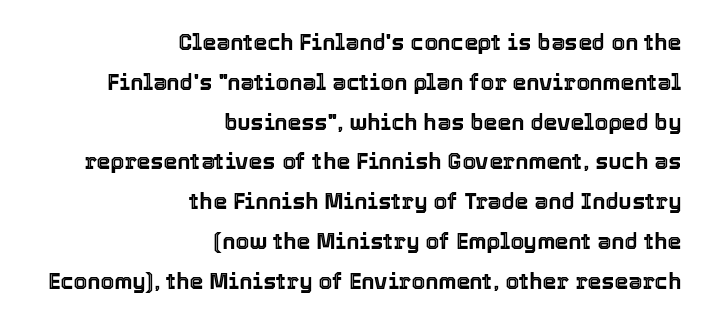
The image shows 22 px text type, upright; set right-aligned, line spacing 1.81x, normal letter spacing, not underlined.
